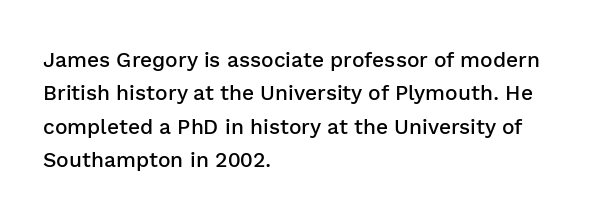
{"italic": "no", "bold": "semi", "underline": "no", "align": "left", "line_spacing": "normal", "line_spacing_ratio": 1.59, "letter_spacing": "normal", "letter_spacing_em": 0.0, "glyph_px": 21}
